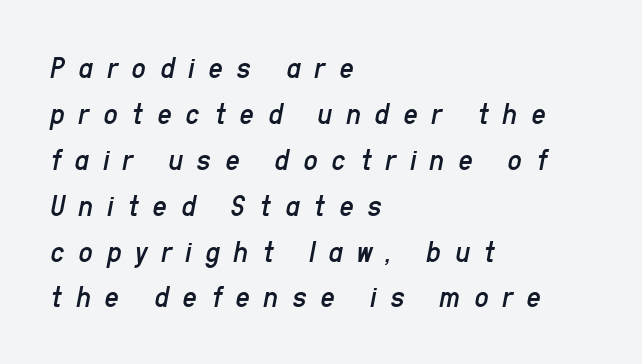
Q: Is the text bold? A: No.
Q: Is the text italic (slanted)? A: Yes, it leans right by about 11 degrees.
Q: Is the text underlined? A: No.
Q: How is the paragraph aligned? A: Left-aligned.
Q: Is the spacing between letters normal or unusually wide? A: Unusually wide.
Q: Is the spacing between lines tight, normal or loose? A: Normal.
Q: Width (condensed, normal, or wide)? A: Condensed.
Q: Stroke contrast? A: Low.
Q: x-height? A: Medium.
Q: Monospaced? A: No.
